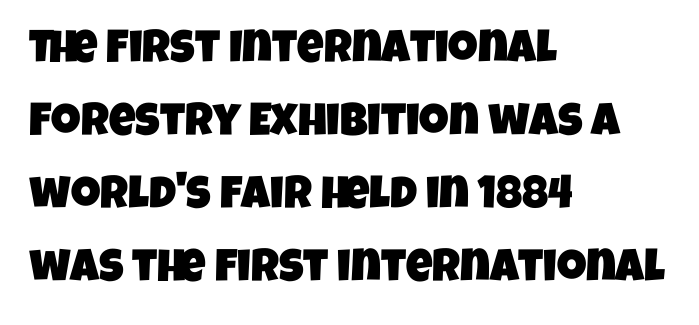
Is the letter spacing exaggerated? No — it looks like the ordinary default. The letters advance in unequal steps, a hallmark of proportional type. Honestly, there is no underline to notice here at all. Check where the strokes stop: nothing finishes them off — pure sans. Quick note: interline space is typical. The lines in this sample share a left origin and differ only in where they stop.
